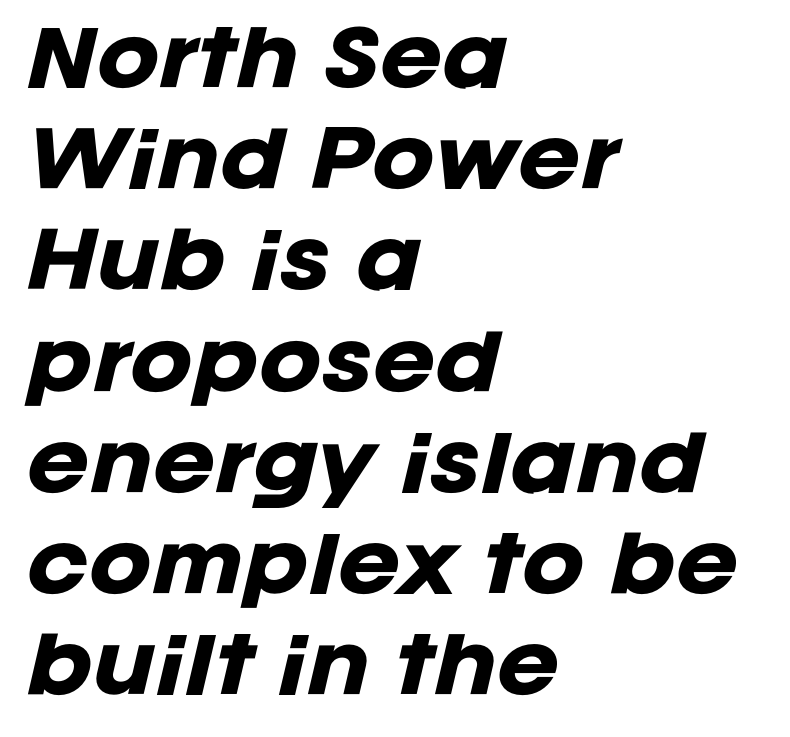
Q: Is the text bold? A: Yes.
Q: Is the text italic (slanted)? A: Yes, it leans right by about 12 degrees.
Q: Is the text underlined? A: No.
Q: How is the paragraph aligned? A: Left-aligned.
Q: Is the spacing between letters normal or unusually wide? A: Normal.
Q: Is the spacing between lines tight, normal or loose? A: Normal.
Q: Width (condensed, normal, or wide)? A: Normal.
Q: Stroke contrast? A: Low.
Q: x-height? A: Large.
Q: Monospaced? A: No.
